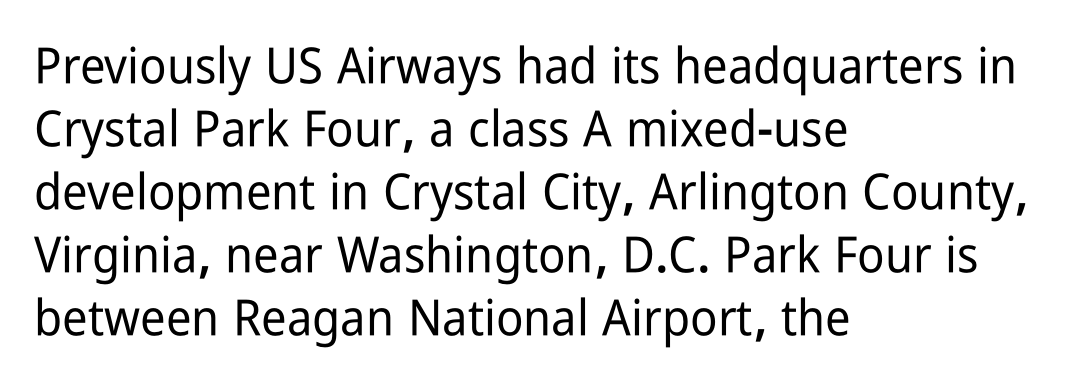
{"serif": "no", "italic": "no", "width": "condensed", "stroke_contrast": "low", "x_height": "medium", "monospaced": "no", "underline": "no", "align": "left", "line_spacing": "normal", "line_spacing_ratio": 1.26, "letter_spacing": "normal", "letter_spacing_em": 0.0, "glyph_px": 50}
